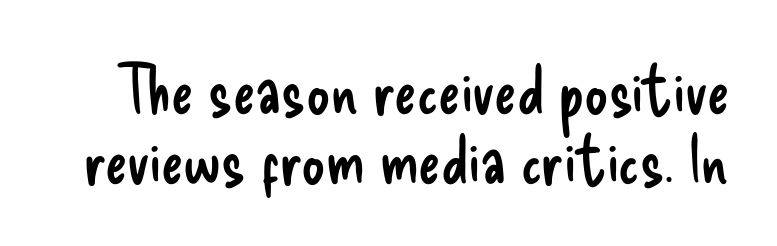
Q: Is the text bold? A: No.
Q: Is the text italic (slanted)? A: No, it is upright.
Q: Is the typeface a serif or a sans-serif typeface? A: Sans-serif.
Q: Is the text underlined? A: No.
Q: Is the spacing between letters normal or unusually wide? A: Normal.
Q: Is the spacing between lines tight, normal or loose? A: Tight.
Q: Width (condensed, normal, or wide)? A: Condensed.
Q: Stroke contrast? A: Low.
Q: x-height? A: Small.
Q: Monospaced? A: No.
